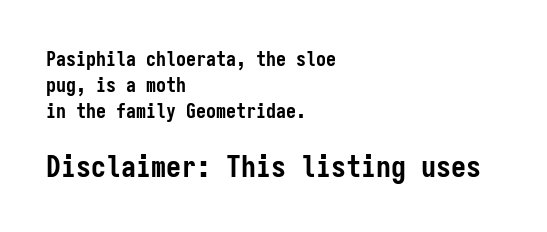
The image shows 30 px semibold, condensed sans-serif type, upright, monospaced; set left-aligned, normal line spacing (1.3x), normal letter spacing, not underlined; the second (bottom) block is 1.5x larger; low stroke contrast and a medium x-height.
